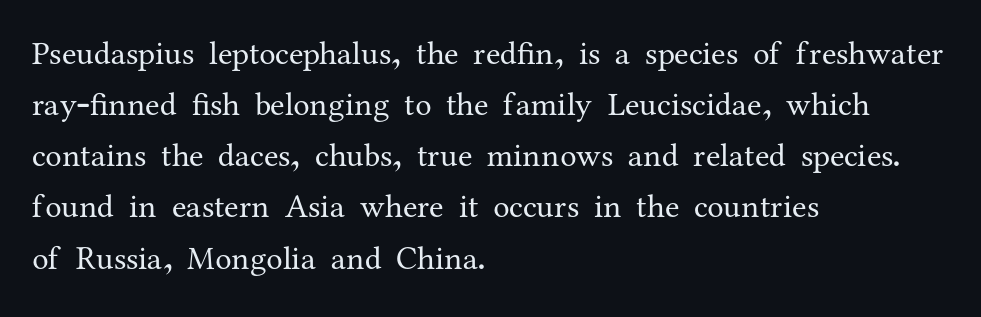
The leading is moderate, giving the passage an even texture. Nobody drew a line under any word here. Character widths vary here, with narrow letters taking less room than wide ones. The characters display serif detailing at their extremities.
